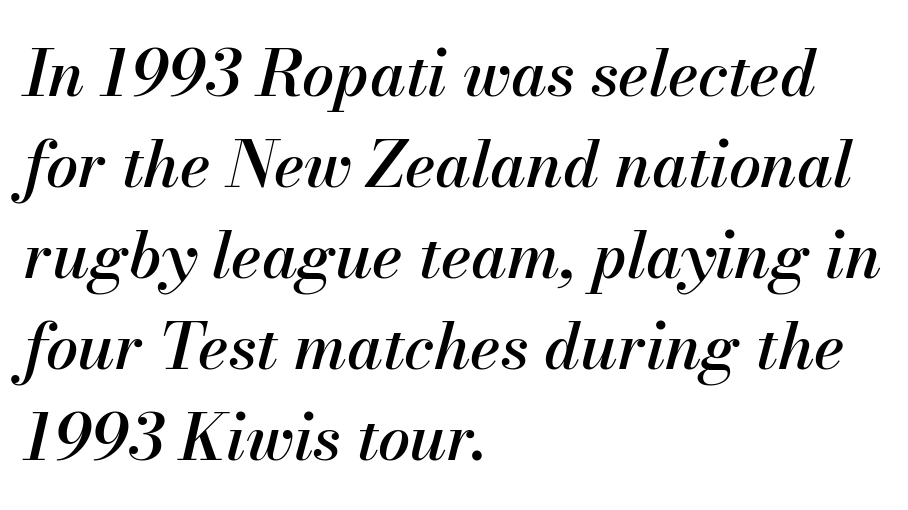
{"italic": "yes", "lean": "right", "slant_degrees": 13, "width": "normal", "stroke_contrast": "medium", "x_height": "small", "monospaced": "no", "underline": "no", "align": "left", "line_spacing": "normal", "line_spacing_ratio": 1.42, "letter_spacing": "normal", "letter_spacing_em": 0.0, "glyph_px": 64}
